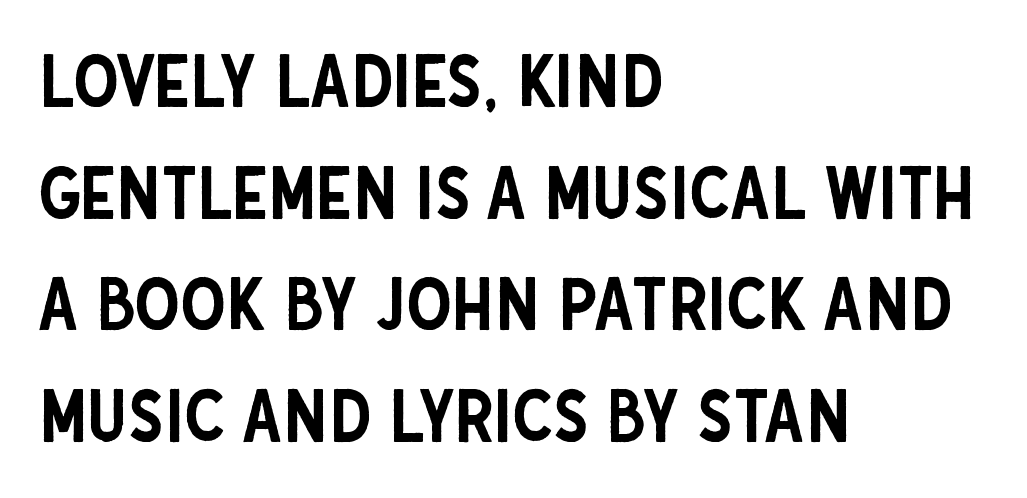
{"serif": "no", "italic": "no", "width": "condensed", "stroke_contrast": "low", "x_height": "large", "monospaced": "no", "underline": "no", "align": "left", "line_spacing": "normal", "line_spacing_ratio": 1.55, "letter_spacing": "normal", "letter_spacing_em": 0.0, "glyph_px": 72}
